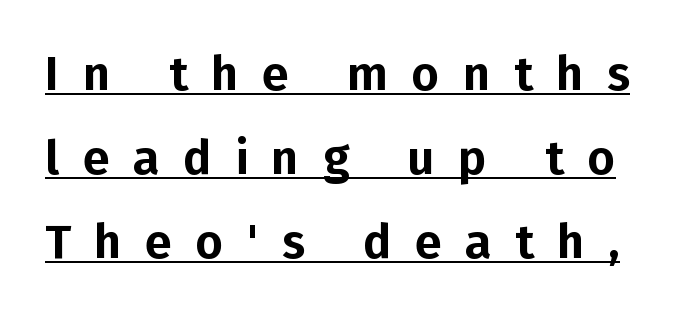
The tracking jumps out immediately: characters are airy and widely separated. The characters display no serif detailing; their extremities are plain. Upright lettering throughout. Has an underline been added? It has.
